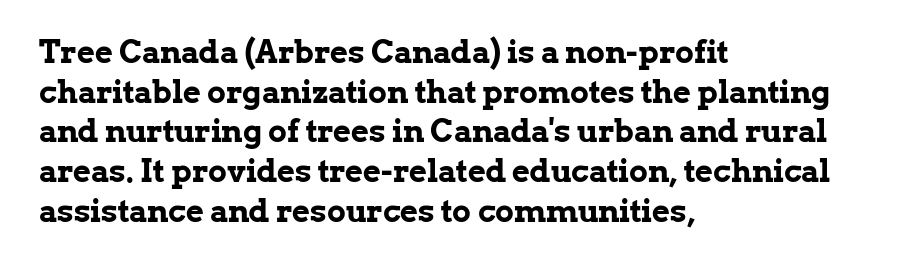
The image shows 31 px bold serif type, upright; set left-aligned, normal line spacing (1.28x), normal letter spacing, not underlined; low stroke contrast and a medium x-height.
